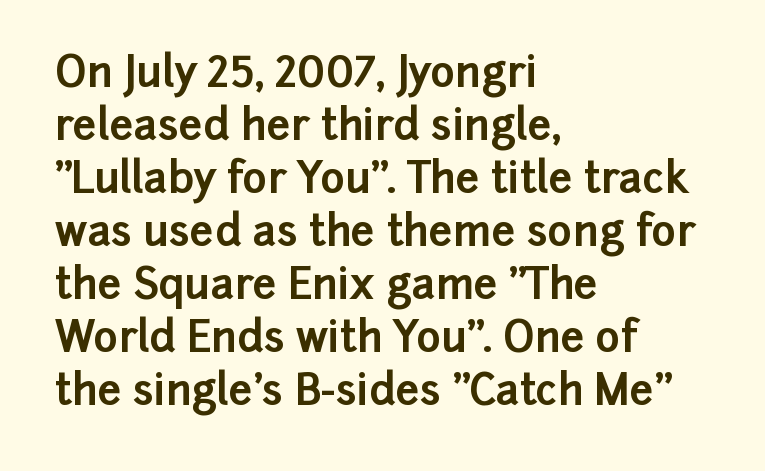
{"serif": "no", "italic": "no", "bold": "yes", "weight": "bold", "width": "normal", "stroke_contrast": "low", "x_height": "medium", "monospaced": "no", "underline": "no", "align": "left", "line_spacing": "normal", "line_spacing_ratio": 1.26, "letter_spacing": "normal", "letter_spacing_em": 0.0, "glyph_px": 42}
